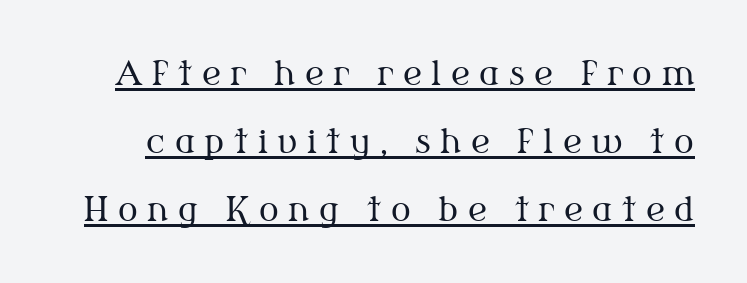
Q: Is the text bold? A: No.
Q: Is the text italic (slanted)? A: No, it is upright.
Q: Is the typeface a serif or a sans-serif typeface? A: Serif.
Q: Is the text underlined? A: Yes.
Q: Is the spacing between letters normal or unusually wide? A: Unusually wide.
Q: Is the spacing between lines tight, normal or loose? A: Loose.
Q: Width (condensed, normal, or wide)? A: Normal.
Q: Stroke contrast? A: Medium.
Q: x-height? A: Medium.
Q: Monospaced? A: No.
